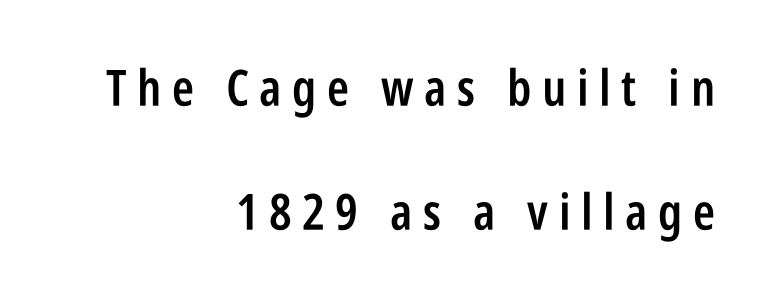
Q: Is the text bold? A: Semi-bold.
Q: Is the text italic (slanted)? A: No, it is upright.
Q: Is the typeface a serif or a sans-serif typeface? A: Sans-serif.
Q: Is the text underlined? A: No.
Q: How is the paragraph aligned? A: Right-aligned.
Q: Is the spacing between letters normal or unusually wide? A: Unusually wide.
Q: Is the spacing between lines tight, normal or loose? A: Loose.
Q: Width (condensed, normal, or wide)? A: Condensed.
Q: Stroke contrast? A: Low.
Q: x-height? A: Large.
Q: Monospaced? A: No.
